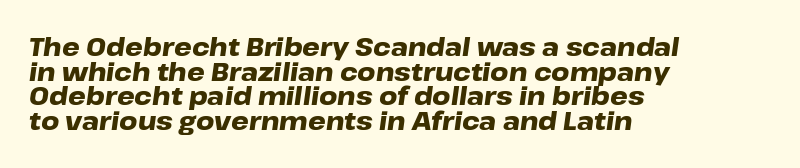
The image shows 25 px bold type, italic (leaning right); set left-aligned, tight line spacing (0.99x), normal letter spacing, not underlined.
